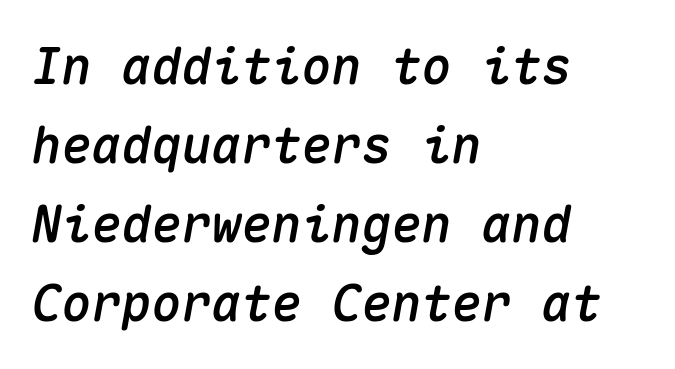
{"italic": "yes", "lean": "right", "slant_degrees": 10, "width": "normal", "stroke_contrast": "medium", "x_height": "medium", "monospaced": "yes", "underline": "no", "align": "left", "line_spacing": "normal", "line_spacing_ratio": 1.58, "letter_spacing": "normal", "letter_spacing_em": 0.0, "glyph_px": 50}
